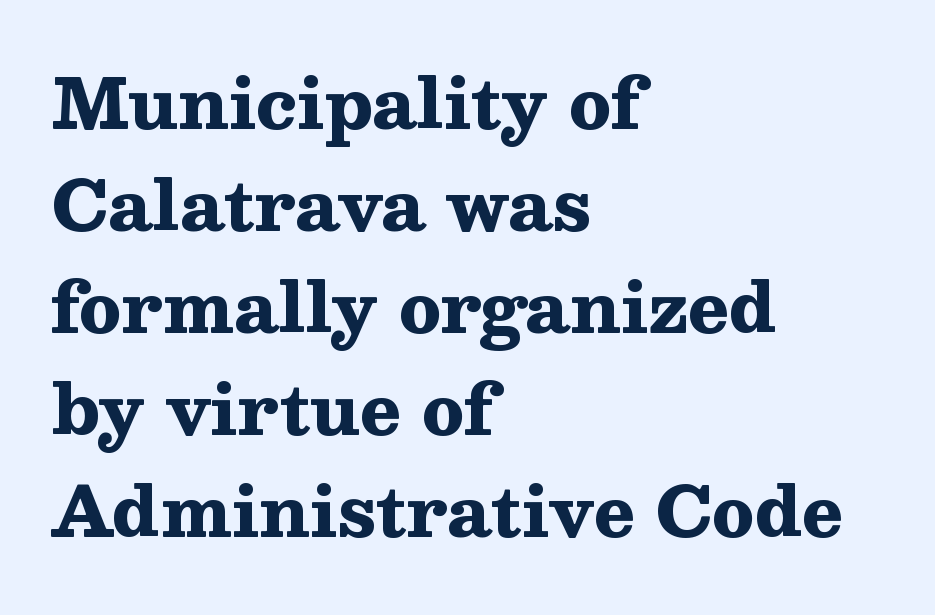
The image shows 68 px heavy, wide serif type, upright; set left-aligned, normal line spacing (1.5x), normal letter spacing, not underlined; medium stroke contrast and a medium x-height.
